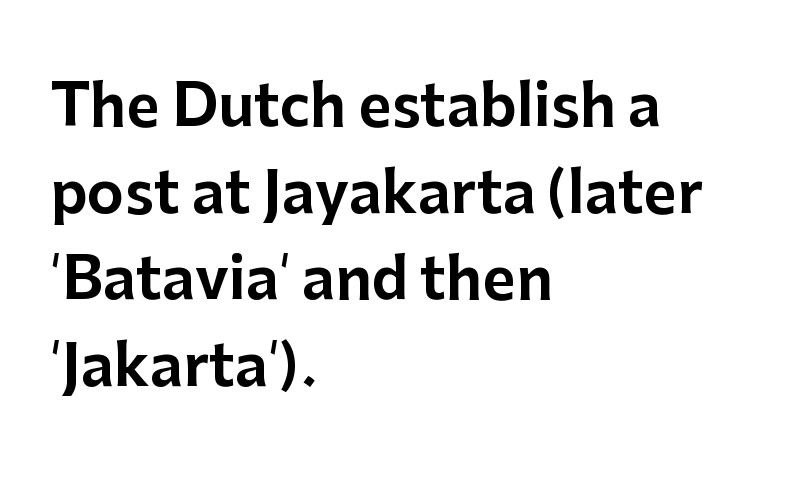
Typeset ragged right — the left edge is the straight one. You could call the tracking neutral — neither tight nor loose. The gap between lines stays unmarked. Reading down the column, the eye jumps a familiar distance to each next line. The typeface chosen for these lines omits serifs.
